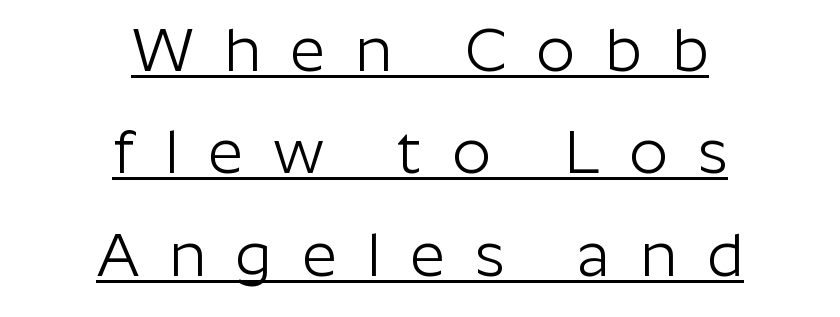
{"serif": "no", "italic": "no", "bold": "no", "weight": "light", "width": "normal", "stroke_contrast": "low", "x_height": "medium", "monospaced": "no", "underline": "yes", "align": "center", "line_spacing": "normal", "line_spacing_ratio": 1.68, "letter_spacing": "wide", "letter_spacing_em": 0.49, "glyph_px": 61}
